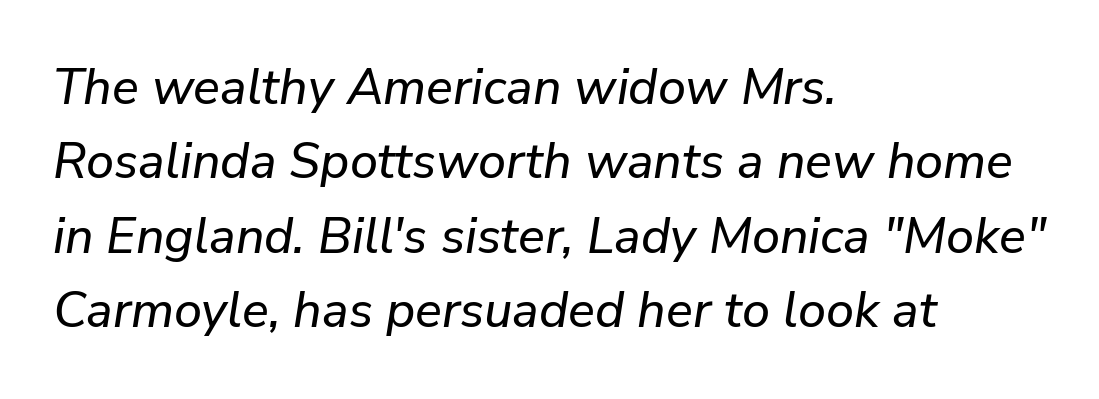
{"italic": "yes", "lean": "right", "slant_degrees": 9, "width": "normal", "stroke_contrast": "low", "x_height": "medium", "monospaced": "no", "underline": "no", "align": "left", "line_spacing": "normal", "line_spacing_ratio": 1.49, "letter_spacing": "normal", "letter_spacing_em": 0.0, "glyph_px": 50}
